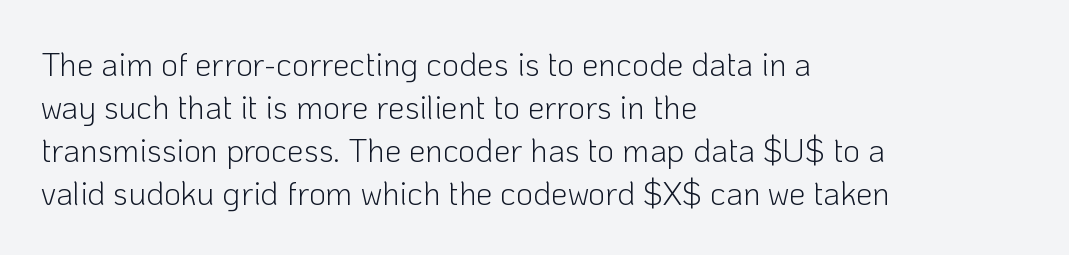
The image shows 33 px light sans-serif type, upright; set left-aligned, normal line spacing (1.3x), normal letter spacing, not underlined; low stroke contrast and a medium x-height.
